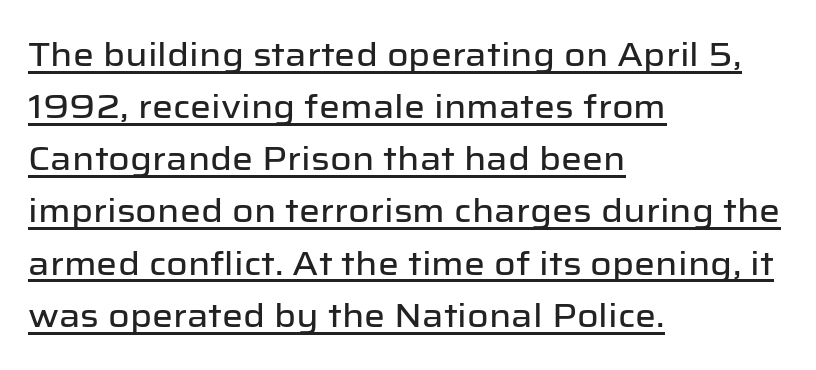
The image shows 33 px sans-serif type, upright; set left-aligned, normal line spacing (1.58x), normal letter spacing, underlined; low stroke contrast and a medium x-height.
